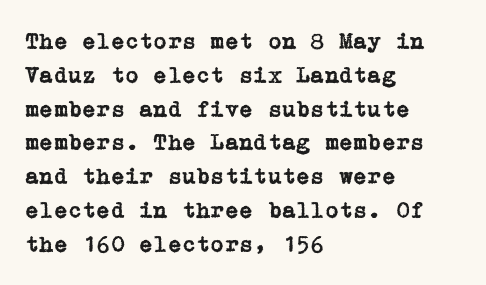
Left-aligned paragraph, ragged on the right. Compared with typical body copy, the letter spacing here is the same. A roman cut, with each character standing at attention. Baseline-to-baseline distance is the conventional proportion of letter height. The string is rendered with underlining switched off.
